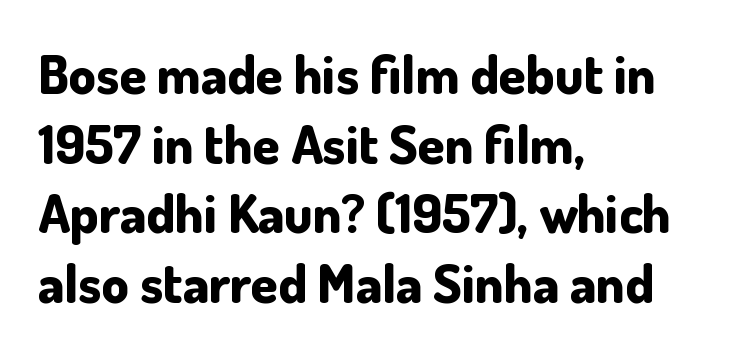
The setting favours the left margin, as ordinary paragraphs usually do. Check under the words: just untouched page. This is the regular roman posture of the typeface. Honestly, the row spacing looks completely unremarkable. A full-strength bold gives these letters their thick strokes. Check where the strokes stop: nothing finishes them off — pure sans.
